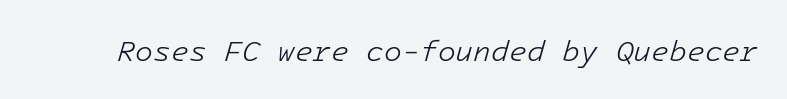
Italic: yes, the glyphs are oblique. Each stroke keeps to a modest, everyday thickness or less. The letters sit at their default tracking, neither squeezed nor spread. Honestly, there is no underline to notice here at all.
